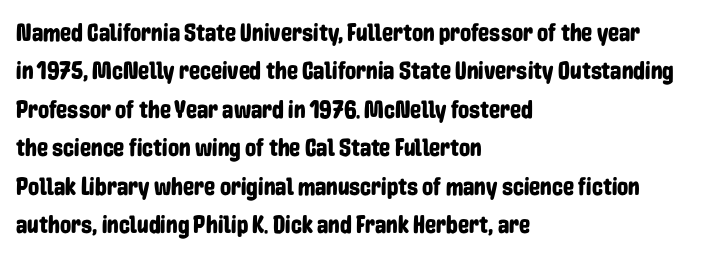
The image shows 25 px text type, upright; set left-aligned, normal line spacing (1.54x), normal letter spacing, not underlined.
